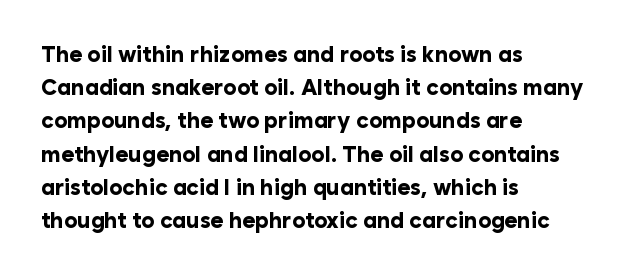
{"italic": "no", "bold": "yes", "underline": "no", "align": "left", "line_spacing": "normal", "line_spacing_ratio": 1.51, "letter_spacing": "normal", "letter_spacing_em": 0.0, "glyph_px": 22}
